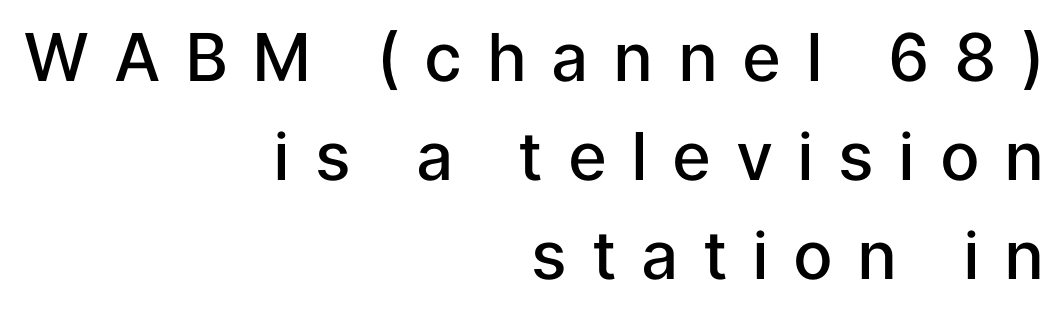
Grotesque or geometric, the face here clearly has no serifs. Vertical spacing — default. The gaps between neighbouring characters are conspicuously large. No word sits above an underline.
